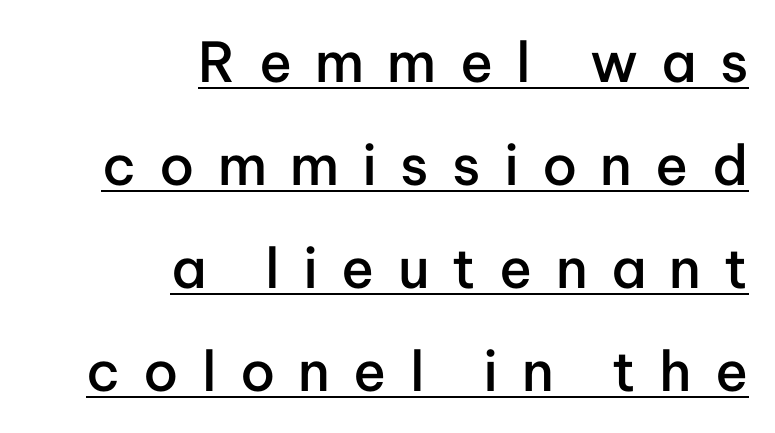
{"serif": "no", "italic": "no", "bold": "semi", "weight": "semibold", "width": "normal", "stroke_contrast": "low", "x_height": "medium", "monospaced": "no", "underline": "yes", "align": "right", "line_spacing_ratio": 1.87, "letter_spacing": "wide", "letter_spacing_em": 0.42, "glyph_px": 55}
